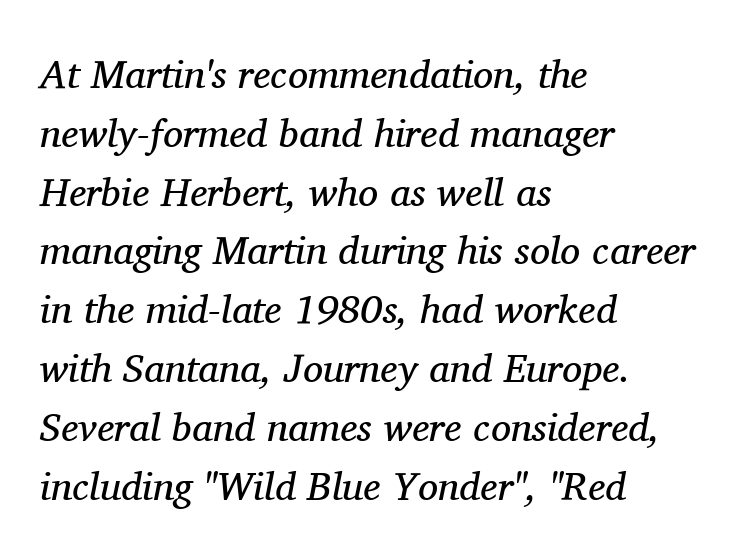
Q: Is the text bold? A: No.
Q: Is the text italic (slanted)? A: Yes, it leans right by about 11 degrees.
Q: Is the typeface a serif or a sans-serif typeface? A: Serif.
Q: Is the text underlined? A: No.
Q: How is the paragraph aligned? A: Left-aligned.
Q: Is the spacing between letters normal or unusually wide? A: Normal.
Q: Is the spacing between lines tight, normal or loose? A: Normal.
Q: Width (condensed, normal, or wide)? A: Normal.
Q: Stroke contrast? A: Medium.
Q: x-height? A: Medium.
Q: Monospaced? A: No.
